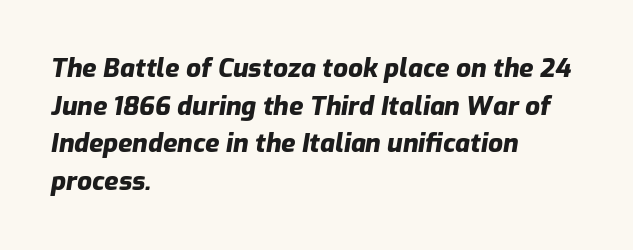
The image shows 26 px bold type, italic (leaning right); set left-aligned, normal line spacing (1.45x), normal letter spacing, not underlined.
